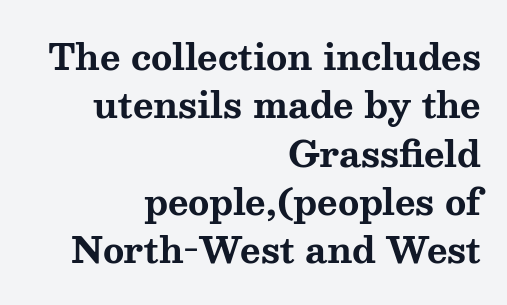
Q: Is the text bold? A: Yes.
Q: Is the text italic (slanted)? A: No, it is upright.
Q: Is the typeface a serif or a sans-serif typeface? A: Serif.
Q: Is the text underlined? A: No.
Q: How is the paragraph aligned? A: Right-aligned.
Q: Is the spacing between letters normal or unusually wide? A: Normal.
Q: Is the spacing between lines tight, normal or loose? A: Normal.
Q: Width (condensed, normal, or wide)? A: Wide.
Q: Stroke contrast? A: Medium.
Q: x-height? A: Medium.
Q: Monospaced? A: No.
